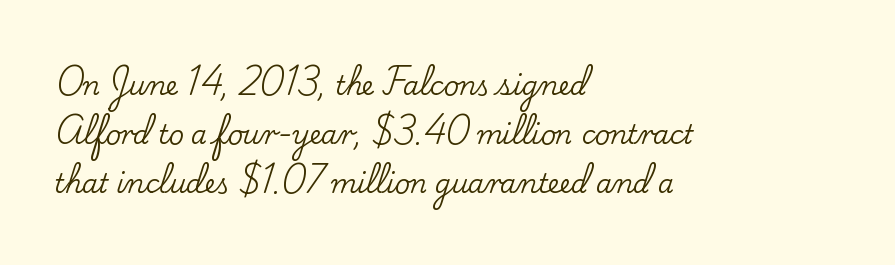
Q: Is the text italic (slanted)? A: Yes.
Q: Is the text underlined? A: No.
Q: How is the paragraph aligned? A: Left-aligned.
Q: Is the spacing between letters normal or unusually wide? A: Normal.
